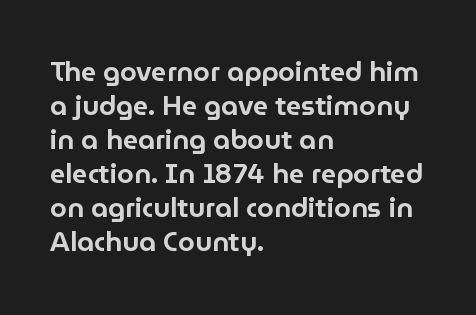
This sample uses plain, unmodified letter spacing. The setting favours the left margin, as ordinary paragraphs usually do. Does the lettering tilt? It doesn't — this is upright. Is there much room between lines? A standard amount, neither cramped nor airy.
